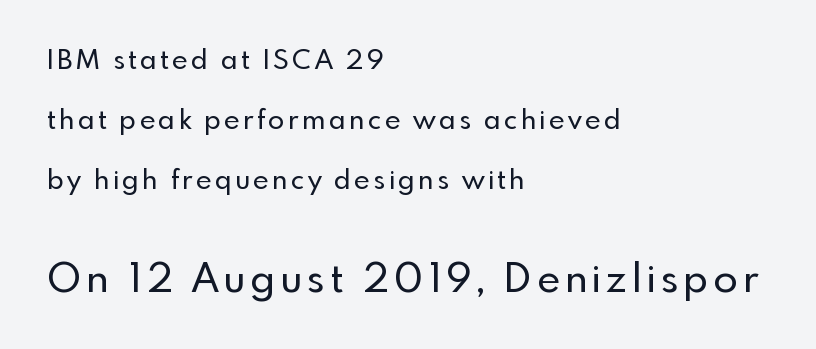
{"serif": "no", "italic": "no", "width": "normal", "x_height": "small", "monospaced": "no", "underline": "no", "align": "left", "line_spacing": "loose", "line_spacing_ratio": 2.23, "larger_block": "second", "size_ratio": 1.48, "glyph_px": 40}
